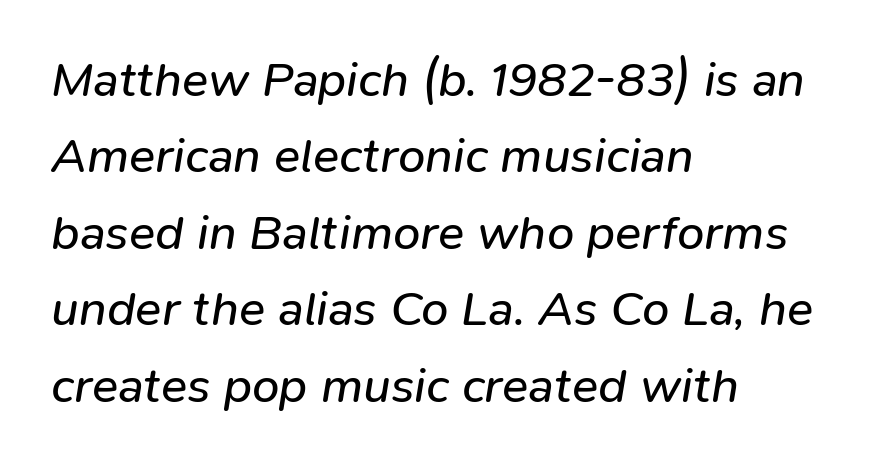
Q: Is the text bold? A: No.
Q: Is the text italic (slanted)? A: Yes, it leans right by about 9 degrees.
Q: Is the text underlined? A: No.
Q: How is the paragraph aligned? A: Left-aligned.
Q: Is the spacing between letters normal or unusually wide? A: Normal.
Q: Is the spacing between lines tight, normal or loose? A: Normal.
Q: Width (condensed, normal, or wide)? A: Normal.
Q: Stroke contrast? A: Low.
Q: x-height? A: Medium.
Q: Monospaced? A: No.
